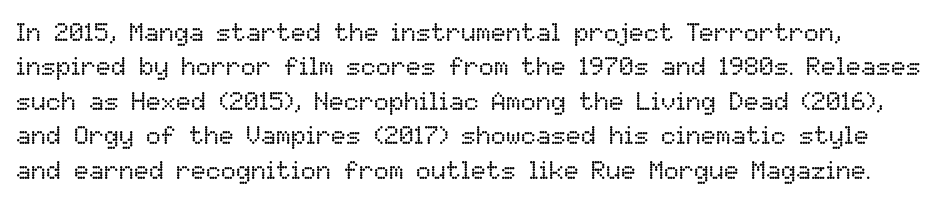
The image shows 25 px text type, upright; set normal line spacing (1.38x), normal letter spacing, not underlined.
